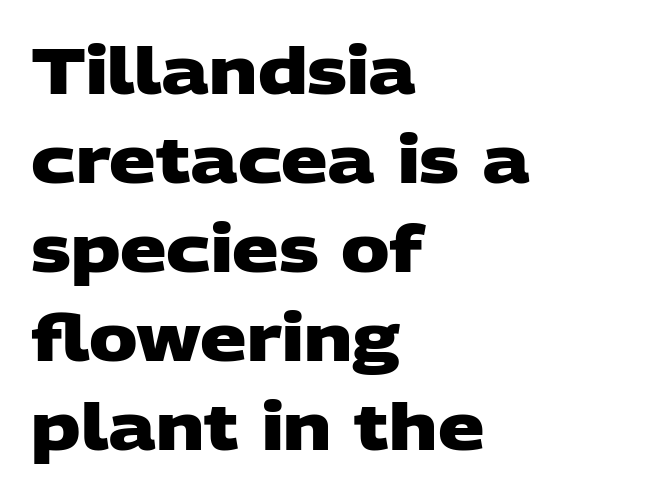
Q: Is the text bold? A: Yes.
Q: Is the typeface a serif or a sans-serif typeface? A: Sans-serif.
Q: Is the text underlined? A: No.
Q: How is the paragraph aligned? A: Left-aligned.
Q: Is the spacing between letters normal or unusually wide? A: Normal.
Q: Is the spacing between lines tight, normal or loose? A: Normal.
Q: Width (condensed, normal, or wide)? A: Wide.
Q: Stroke contrast? A: Low.
Q: x-height? A: Large.
Q: Monospaced? A: No.
